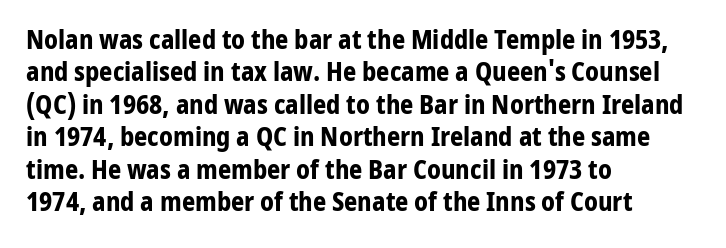
{"italic": "no", "bold": "yes", "underline": "no", "align": "left", "line_spacing": "normal", "line_spacing_ratio": 1.25, "letter_spacing": "normal", "letter_spacing_em": 0.0, "glyph_px": 26}
